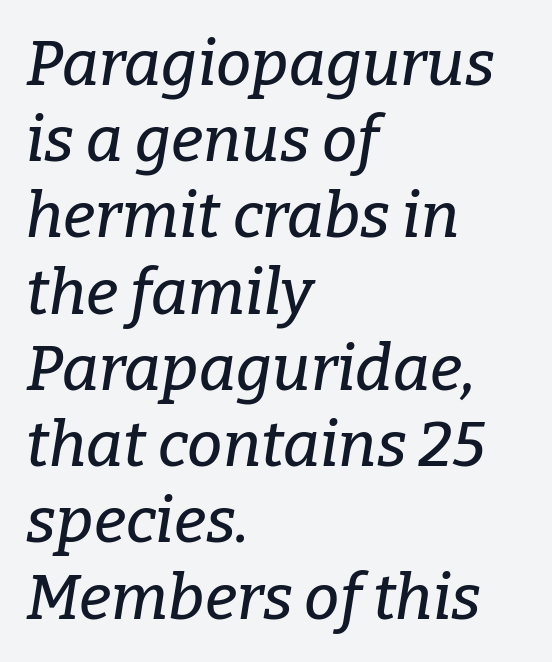
The image shows 63 px serif type, italic (leaning right); set left-aligned, line spacing 1.21x, normal letter spacing, not underlined; low stroke contrast and a medium x-height.
